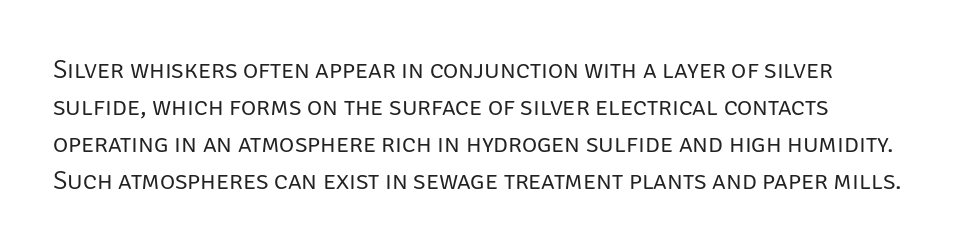
How would I describe the line gaps? Plain and ordinary. Stems here are at most as thick as an everyday book face. Does extra space separate the letters? No, they use regular spacing. Rule under the text: the space is simply empty. Characters remain perfectly vertical along every line.
